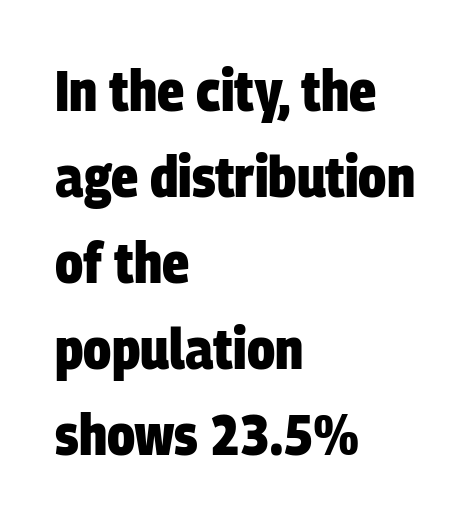
Q: Is the text bold? A: Yes.
Q: Is the typeface a serif or a sans-serif typeface? A: Sans-serif.
Q: Is the text underlined? A: No.
Q: How is the paragraph aligned? A: Left-aligned.
Q: Is the spacing between letters normal or unusually wide? A: Normal.
Q: Is the spacing between lines tight, normal or loose? A: Normal.
Q: Width (condensed, normal, or wide)? A: Condensed.
Q: Stroke contrast? A: Low.
Q: x-height? A: Large.
Q: Monospaced? A: No.
